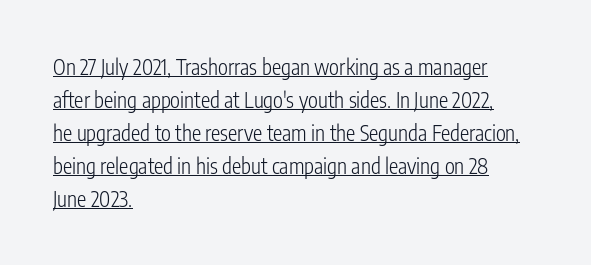
Vertical stems look standard width or narrower in stroke. The axis of the letterforms is exactly vertical. Is there an underline? Yes — a line sits under the letters. The space between consecutive lines is moderate. These lines keep a tight, regular rhythm from letter to letter.
